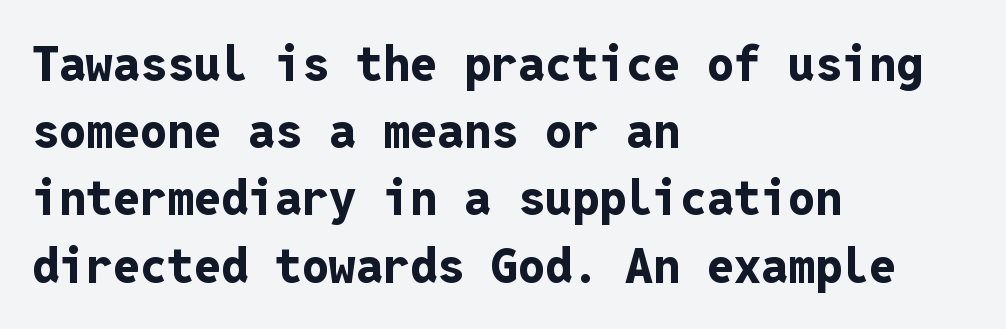
The image shows 48 px bold sans-serif type, upright, monospaced; set left-aligned, normal line spacing (1.4x), normal letter spacing, not underlined; low stroke contrast and a medium x-height.
